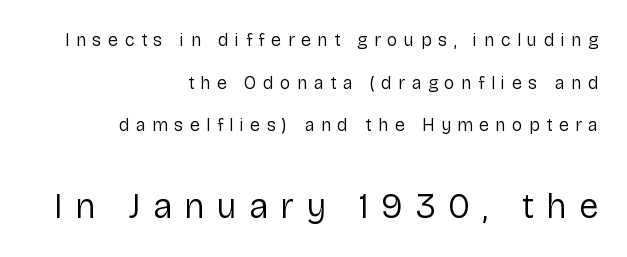
The image shows 35 px regular-weight sans-serif type, upright; set right-aligned, loose line spacing (2.37x), unusually wide letter spacing (+0.36 em), not underlined; the second (bottom) block is 1.94x larger; low stroke contrast and a medium x-height.
